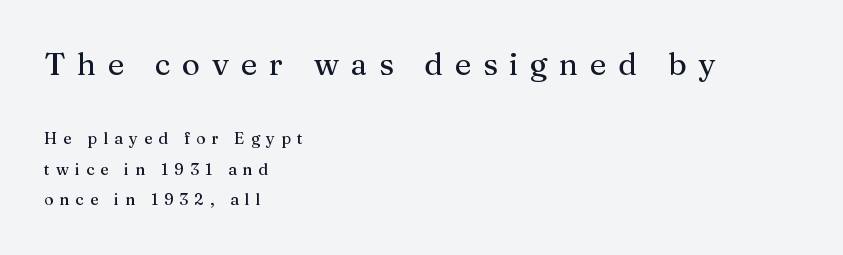
Typesetter's note — upper block bumped up in size, lower block left smaller. Does extra space separate the letters? Yes, quite a lot of it. Characters remain perfectly vertical along every line. Observe the serifs anchoring each vertical stroke in this sample. Every row of glyphs begins at an identical x-position on the left.
